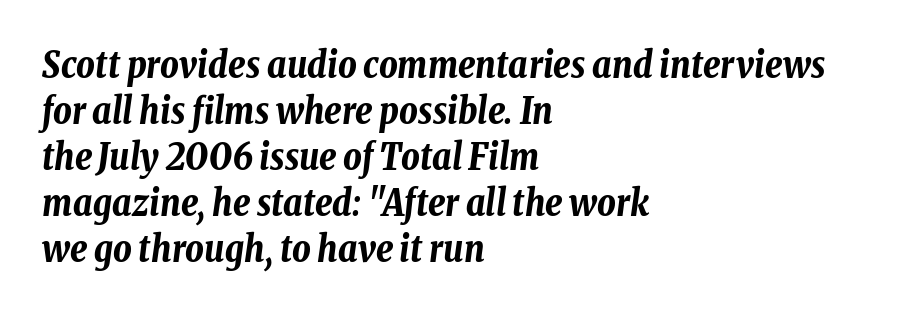
Q: Is the text bold? A: Yes.
Q: Is the text italic (slanted)? A: Yes, it leans right by about 8 degrees.
Q: Is the text underlined? A: No.
Q: How is the paragraph aligned? A: Left-aligned.
Q: Is the spacing between letters normal or unusually wide? A: Normal.
Q: Is the spacing between lines tight, normal or loose? A: Normal.
Q: Width (condensed, normal, or wide)? A: Condensed.
Q: Stroke contrast? A: Low.
Q: x-height? A: Medium.
Q: Monospaced? A: No.
